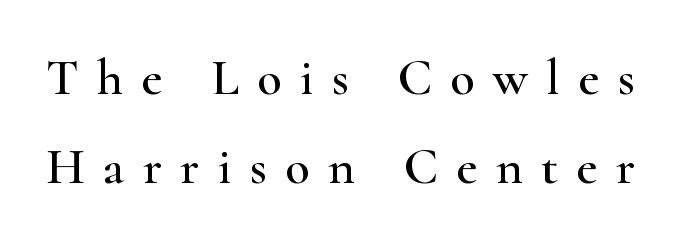
{"serif": "yes", "italic": "no", "width": "wide", "stroke_contrast": "high", "x_height": "small", "monospaced": "no", "underline": "no", "line_spacing_ratio": 1.74, "letter_spacing": "wide", "letter_spacing_em": 0.36, "glyph_px": 51}
